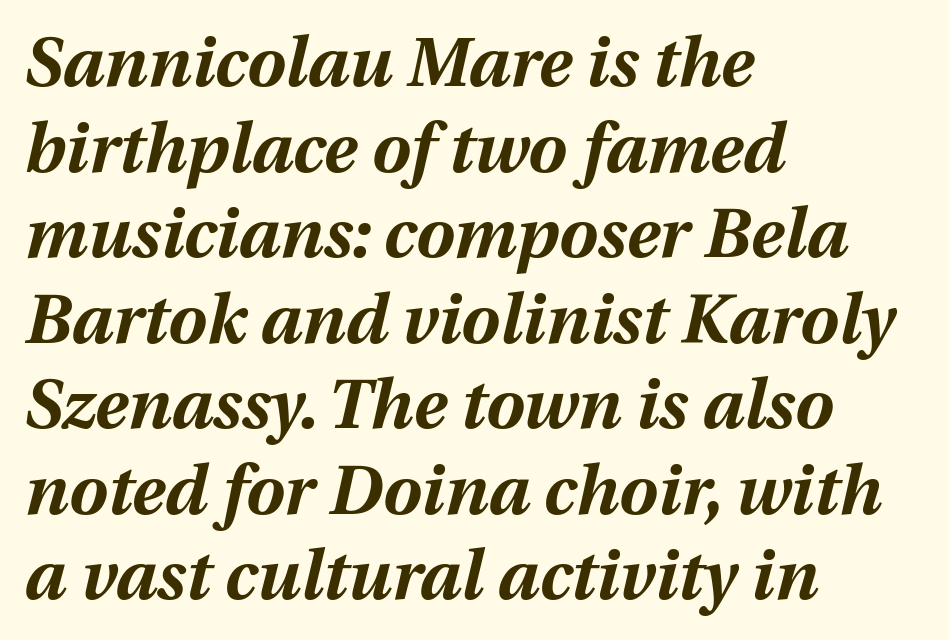
The image shows 69 px bold type, italic (leaning right); set left-aligned, line spacing 1.24x, normal letter spacing, not underlined; medium stroke contrast and a medium x-height.
